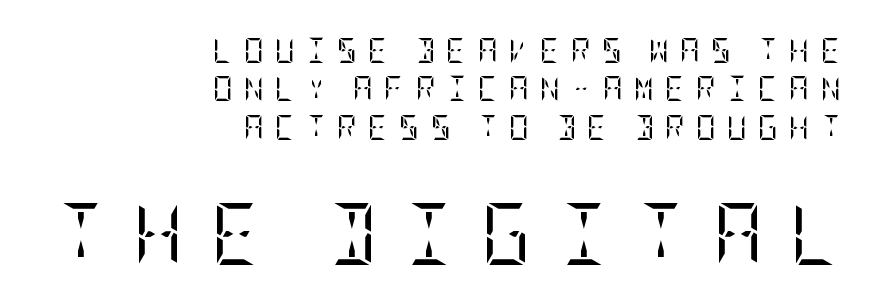
The image shows 62 px regular-weight, condensed serif type, upright; set right-aligned, normal line spacing (1.54x), unusually wide letter spacing (+0.43 em), not underlined; the second (bottom) block is 2.48x larger; low stroke contrast and a large x-height.
